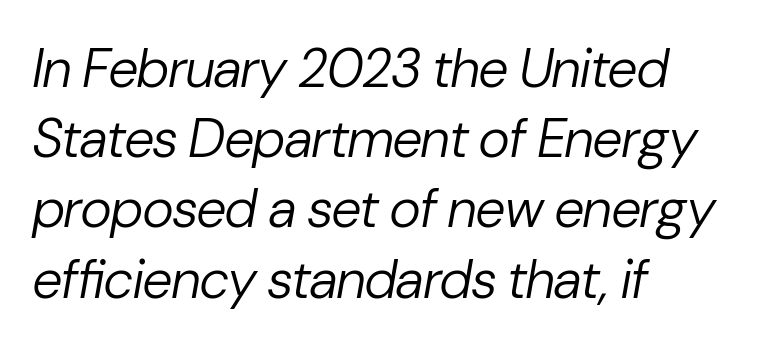
Weight: regular or lighter. The letters are slanted; this is an italic face. Inter-character spacing is left at the font's built-in metrics. Horizontally, the lines are justified to the leading edge only. If you measured baseline to baseline, you'd find a middling distance. These lines are rendered in a variable-pitch font.
